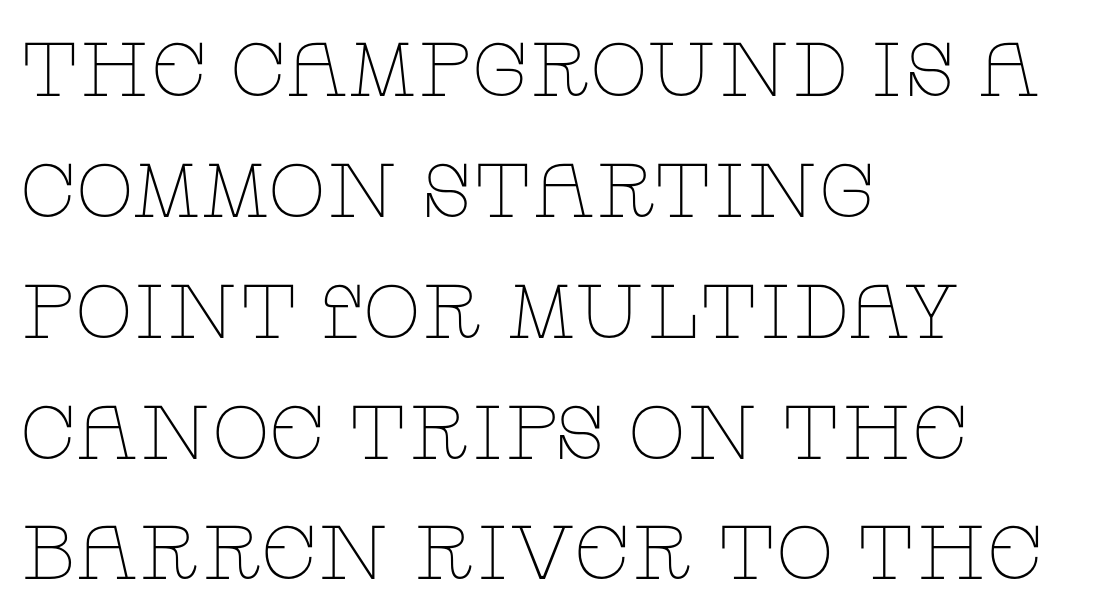
The image shows 76 px thin, wide serif type, upright; set left-aligned, normal line spacing (1.59x), normal letter spacing, not underlined; low stroke contrast and a large x-height.
